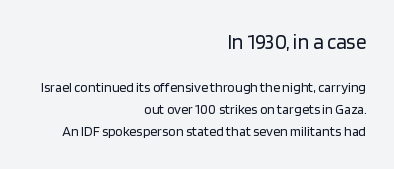
{"italic": "no", "bold": "no", "underline": "no", "align": "right", "line_spacing": "normal", "line_spacing_ratio": 1.58, "letter_spacing": "normal", "letter_spacing_em": 0.0, "larger_block": "first", "size_ratio": 1.5, "glyph_px": 21}
